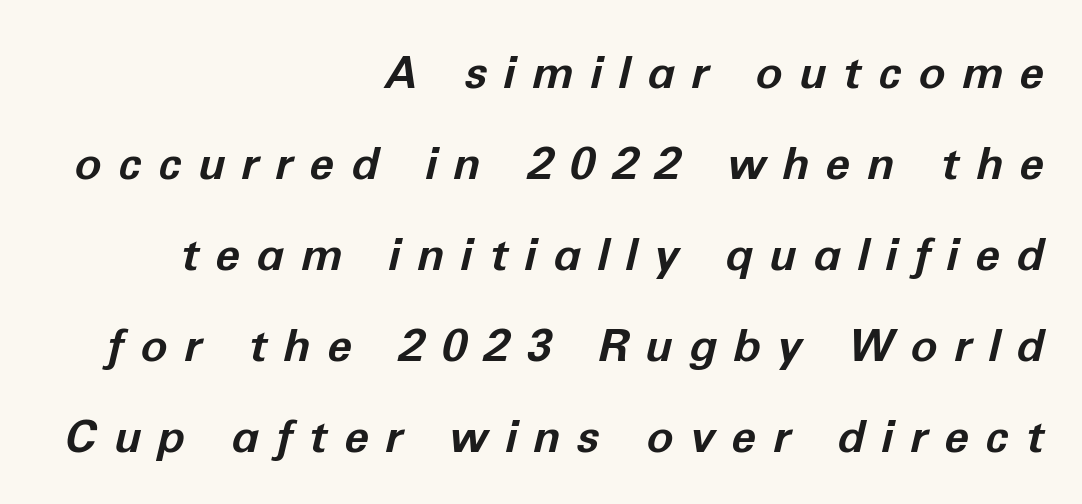
Q: Is the text bold? A: Yes.
Q: Is the text italic (slanted)? A: Yes, it leans right by about 12 degrees.
Q: Is the text underlined? A: No.
Q: How is the paragraph aligned? A: Right-aligned.
Q: Is the spacing between letters normal or unusually wide? A: Unusually wide.
Q: Is the spacing between lines tight, normal or loose? A: Loose.
Q: Width (condensed, normal, or wide)? A: Normal.
Q: Stroke contrast? A: Low.
Q: x-height? A: Medium.
Q: Monospaced? A: No.
